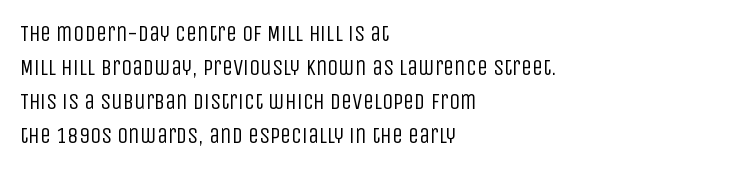
The image shows 22 px text type, upright; set left-aligned, normal line spacing (1.55x), normal letter spacing, not underlined.
